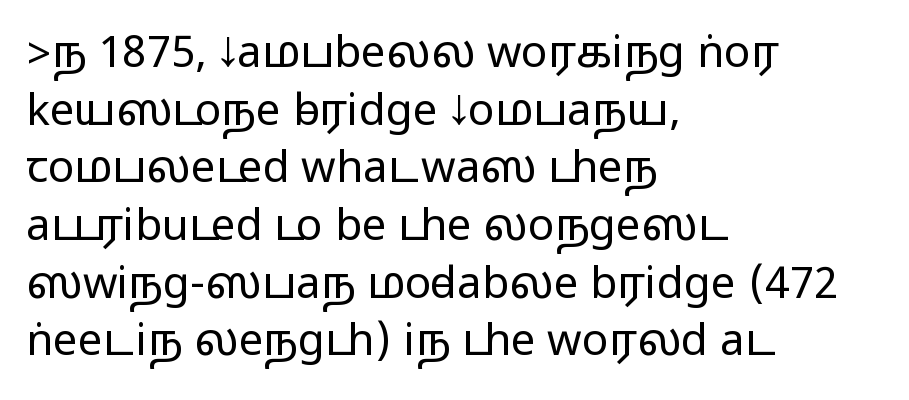
Q: Is the text italic (slanted)? A: No, it is upright.
Q: Is the typeface a serif or a sans-serif typeface? A: Sans-serif.
Q: Is the text underlined? A: No.
Q: How is the paragraph aligned? A: Left-aligned.
Q: Is the spacing between letters normal or unusually wide? A: Normal.
Q: Is the spacing between lines tight, normal or loose? A: Normal.
Q: Width (condensed, normal, or wide)? A: Wide.
Q: Stroke contrast? A: Medium.
Q: Monospaced? A: No.
